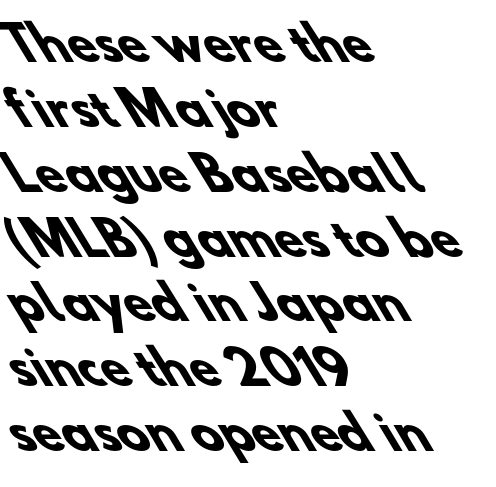
Q: Is the text bold? A: Yes.
Q: Is the typeface a serif or a sans-serif typeface? A: Sans-serif.
Q: Is the text underlined? A: No.
Q: How is the paragraph aligned? A: Left-aligned.
Q: Is the spacing between letters normal or unusually wide? A: Normal.
Q: Is the spacing between lines tight, normal or loose? A: Normal.
Q: Width (condensed, normal, or wide)? A: Normal.
Q: Stroke contrast? A: Low.
Q: x-height? A: Small.
Q: Monospaced? A: No.
